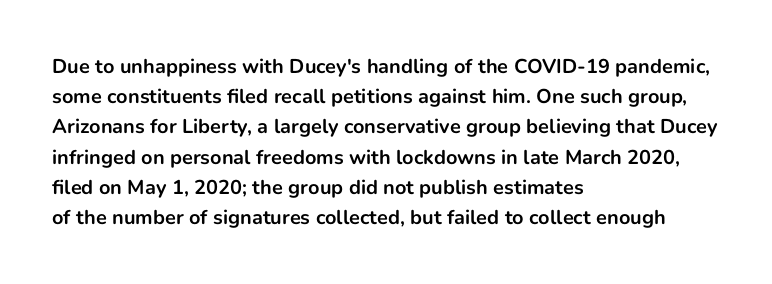
{"italic": "no", "bold": "yes", "underline": "no", "align": "left", "line_spacing": "normal", "line_spacing_ratio": 1.51, "letter_spacing": "normal", "letter_spacing_em": 0.0, "glyph_px": 20}
